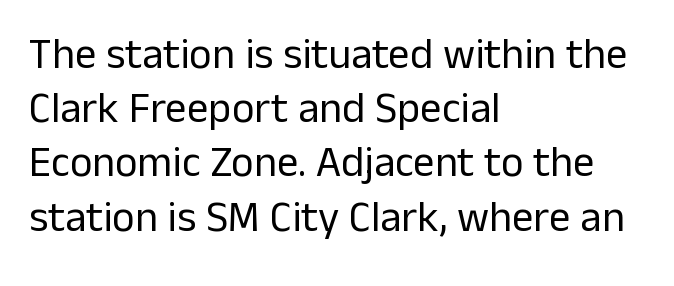
Q: Is the text bold? A: No.
Q: Is the text italic (slanted)? A: No, it is upright.
Q: Is the typeface a serif or a sans-serif typeface? A: Sans-serif.
Q: Is the text underlined? A: No.
Q: How is the paragraph aligned? A: Left-aligned.
Q: Is the spacing between letters normal or unusually wide? A: Normal.
Q: Is the spacing between lines tight, normal or loose? A: Normal.
Q: Width (condensed, normal, or wide)? A: Normal.
Q: Stroke contrast? A: Low.
Q: x-height? A: Medium.
Q: Monospaced? A: No.
